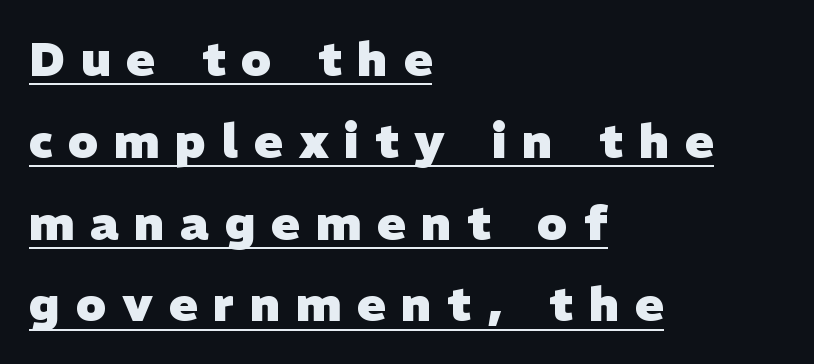
The image shows 47 px heavy sans-serif type; set left-aligned, line spacing 1.74x, unusually wide letter spacing (+0.34 em), underlined; low stroke contrast and a medium x-height.
